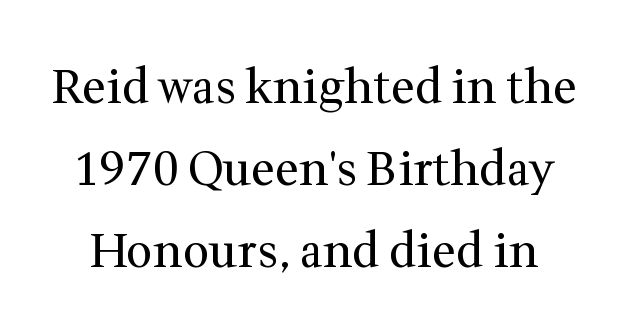
Serif or sans? Serif — the stroke terminals have little feet. The weight tops out at a normal text grade. Observe the ordinary spacing: letters are neighbours, not strangers. The glyphs are unaccompanied by any horizontal stroke below them.
